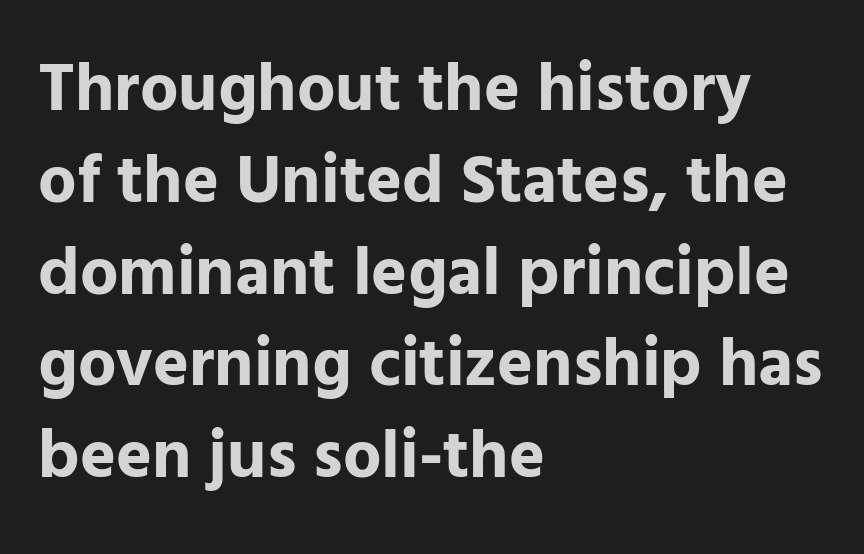
Q: Is the text bold? A: Yes.
Q: Is the text italic (slanted)? A: No, it is upright.
Q: Is the typeface a serif or a sans-serif typeface? A: Sans-serif.
Q: Is the text underlined? A: No.
Q: How is the paragraph aligned? A: Left-aligned.
Q: Is the spacing between letters normal or unusually wide? A: Normal.
Q: Is the spacing between lines tight, normal or loose? A: Normal.
Q: Width (condensed, normal, or wide)? A: Normal.
Q: Stroke contrast? A: Low.
Q: x-height? A: Medium.
Q: Monospaced? A: No.
